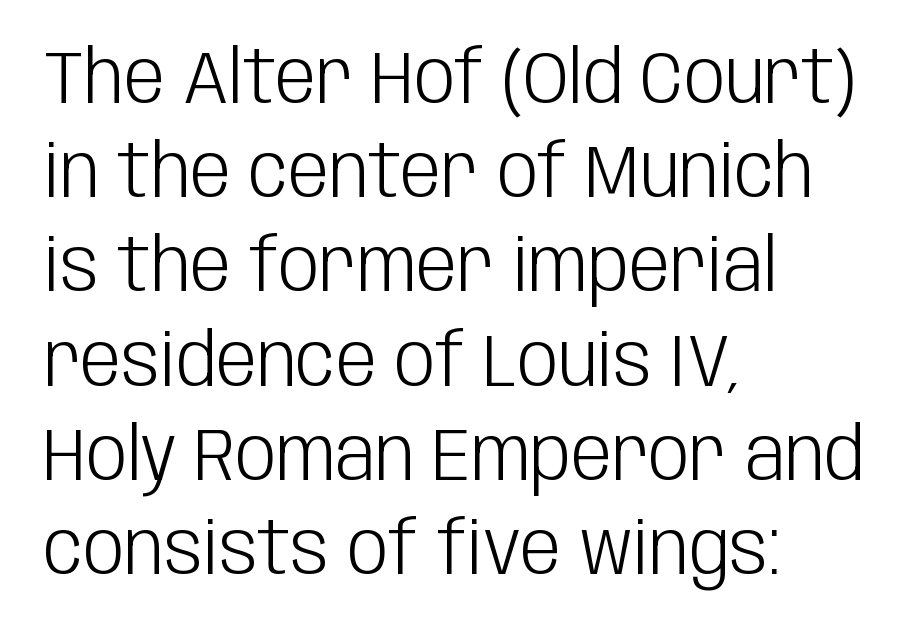
Q: Is the text bold? A: No.
Q: Is the text italic (slanted)? A: No, it is upright.
Q: Is the typeface a serif or a sans-serif typeface? A: Sans-serif.
Q: Is the text underlined? A: No.
Q: How is the paragraph aligned? A: Left-aligned.
Q: Is the spacing between letters normal or unusually wide? A: Normal.
Q: Is the spacing between lines tight, normal or loose? A: Normal.
Q: Width (condensed, normal, or wide)? A: Condensed.
Q: Stroke contrast? A: Low.
Q: x-height? A: Large.
Q: Monospaced? A: No.
